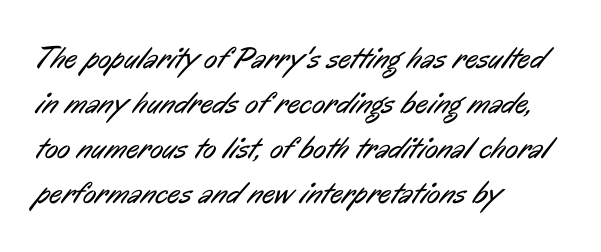
{"serif": "no", "bold": "no", "weight": "regular", "width": "condensed", "stroke_contrast": "low", "x_height": "medium", "monospaced": "no", "underline": "no", "align": "left", "line_spacing": "normal", "line_spacing_ratio": 1.45, "letter_spacing": "normal", "letter_spacing_em": 0.0, "glyph_px": 31}
